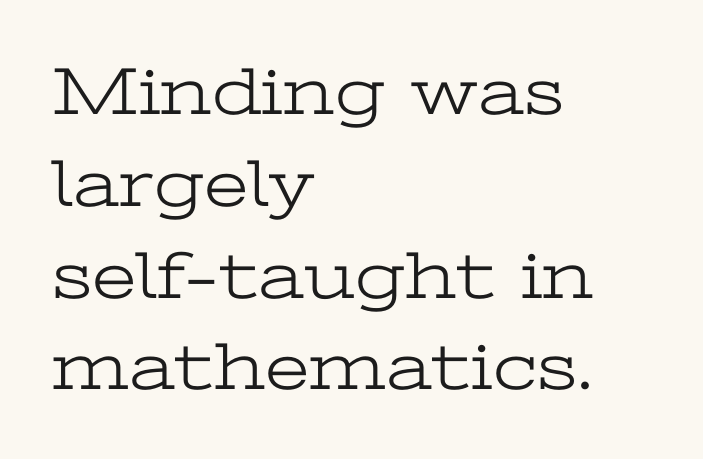
The image shows 68 px light, wide serif type, upright; set left-aligned, normal line spacing (1.35x), normal letter spacing, not underlined; low stroke contrast and a medium x-height.
